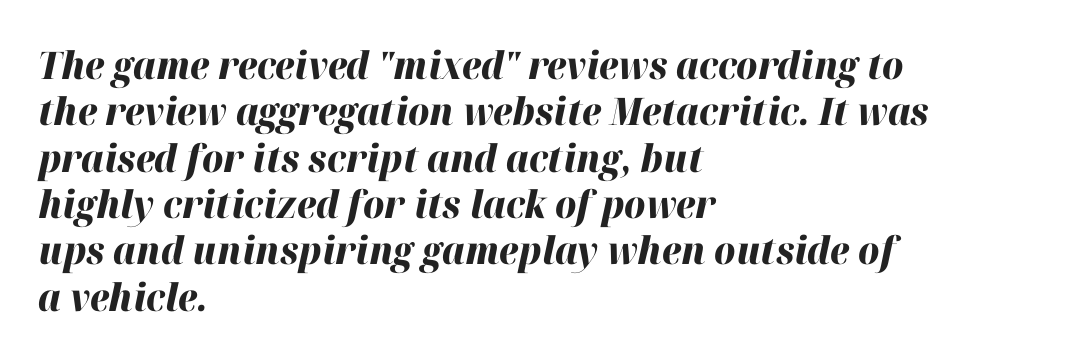
{"italic": "yes", "lean": "right", "slant_degrees": 12, "bold": "yes", "weight": "heavy", "width": "normal", "stroke_contrast": "high", "x_height": "medium", "monospaced": "no", "underline": "no", "align": "left", "line_spacing_ratio": 1.22, "letter_spacing": "normal", "letter_spacing_em": 0.0, "glyph_px": 38}
